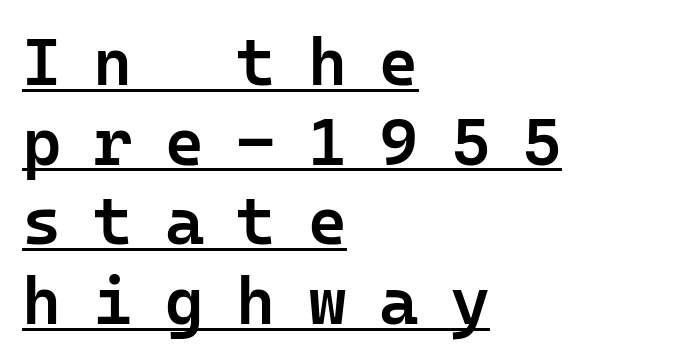
{"serif": "no", "italic": "no", "bold": "semi", "weight": "semibold", "width": "normal", "stroke_contrast": "low", "x_height": "medium", "monospaced": "yes", "underline": "yes", "align": "left", "line_spacing_ratio": 1.19, "letter_spacing": "wide", "letter_spacing_em": 0.48, "glyph_px": 67}
